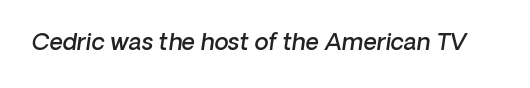
Italic? Definitely — the glyphs are oblique. Lines of text with bare space underneath. This sample uses plain, unmodified letter spacing. I'd describe the lettering as semibold — firm but not a full bold.
